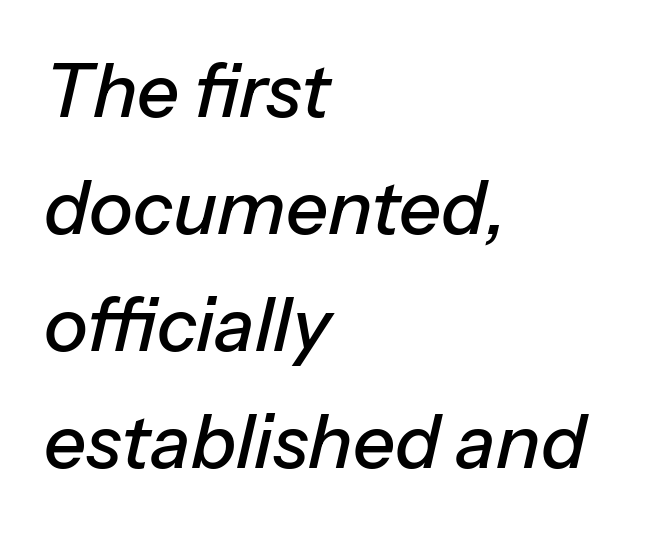
Q: Is the text italic (slanted)? A: Yes, it leans right by about 13 degrees.
Q: Is the text underlined? A: No.
Q: How is the paragraph aligned? A: Left-aligned.
Q: Is the spacing between letters normal or unusually wide? A: Normal.
Q: Is the spacing between lines tight, normal or loose? A: Normal.
Q: Width (condensed, normal, or wide)? A: Normal.
Q: Stroke contrast? A: Low.
Q: x-height? A: Medium.
Q: Monospaced? A: No.
